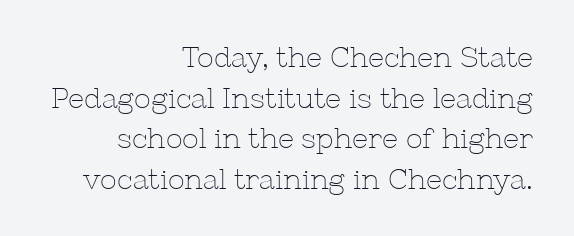
{"serif": "yes", "italic": "no", "bold": "no", "weight": "thin", "width": "normal", "stroke_contrast": "low", "x_height": "medium", "monospaced": "no", "underline": "no", "align": "right", "line_spacing": "normal", "line_spacing_ratio": 1.45, "letter_spacing": "normal", "letter_spacing_em": 0.0, "glyph_px": 28}
